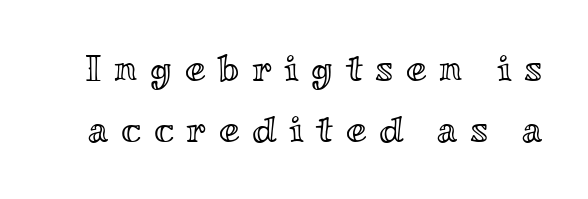
Q: Is the text italic (slanted)? A: No, it is upright.
Q: Is the text underlined? A: No.
Q: Is the spacing between letters normal or unusually wide? A: Unusually wide.
Q: Is the spacing between lines tight, normal or loose? A: Normal.
Q: Width (condensed, normal, or wide)? A: Wide.
Q: x-height? A: Small.
Q: Monospaced? A: No.
